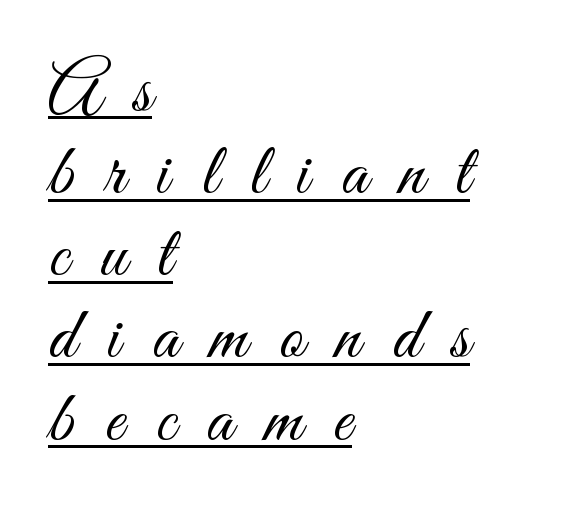
Q: Is the text bold? A: No.
Q: Is the text italic (slanted)? A: Yes.
Q: Is the typeface a serif or a sans-serif typeface? A: Sans-serif.
Q: Is the text underlined? A: Yes.
Q: How is the paragraph aligned? A: Left-aligned.
Q: Is the spacing between letters normal or unusually wide? A: Unusually wide.
Q: Is the spacing between lines tight, normal or loose? A: Tight.
Q: Width (condensed, normal, or wide)? A: Condensed.
Q: Stroke contrast? A: Medium.
Q: x-height? A: Small.
Q: Monospaced? A: No.
